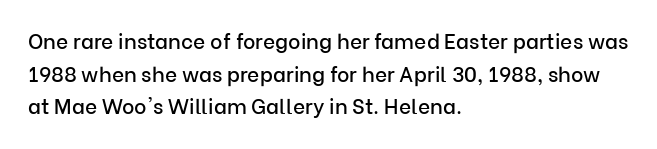
Q: Is the text italic (slanted)? A: No, it is upright.
Q: Is the text underlined? A: No.
Q: How is the paragraph aligned? A: Left-aligned.
Q: Is the spacing between letters normal or unusually wide? A: Normal.
Q: Is the spacing between lines tight, normal or loose? A: Normal.
